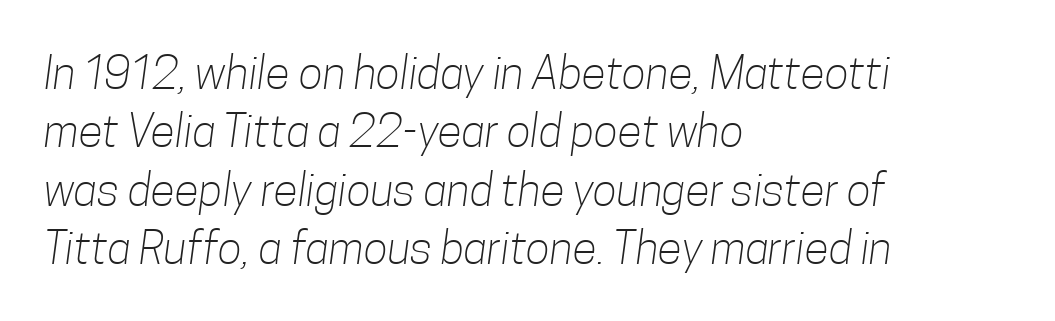
The image shows 45 px light, condensed sans-serif type; set left-aligned, normal line spacing (1.3x), normal letter spacing, not underlined; low stroke contrast and a medium x-height.
